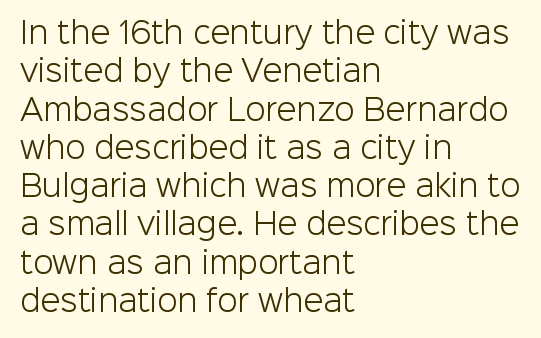
No extra tracking has been applied to these lines. Quick note: interline space is typical. Bare-footed words on every line. The passage shown is typed in a proportional face where columns would drift. A light-to-regular cut is what we see here.
